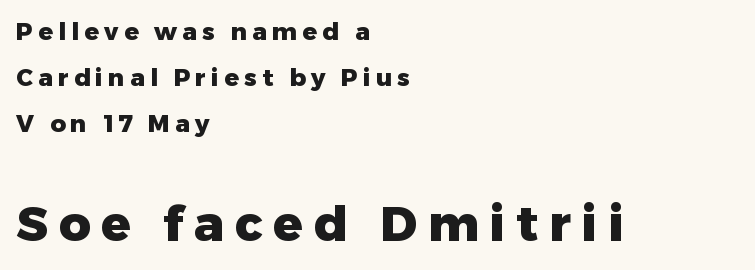
Between these two stacked blocks, the lower one wins on size. Beneath every word, the page is bare. These lines are rendered in a variable-pitch font. The line-height multiplier appears high, well above default. Do the letters lean? They stand straight.
